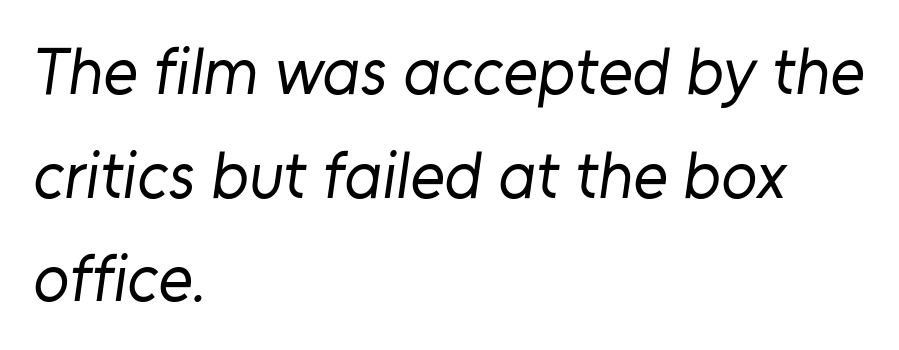
{"serif": "no", "bold": "no", "weight": "regular", "width": "normal", "stroke_contrast": "low", "x_height": "medium", "monospaced": "no", "underline": "no", "align": "left", "line_spacing": "normal", "line_spacing_ratio": 1.57, "letter_spacing": "normal", "letter_spacing_em": 0.0, "glyph_px": 66}
